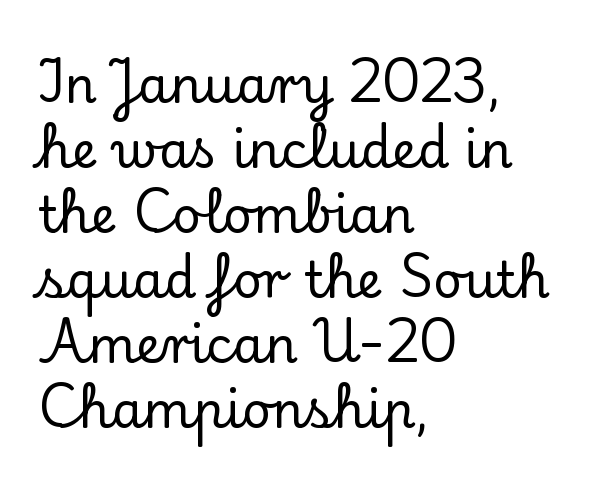
Q: Is the text italic (slanted)? A: No, it is upright.
Q: Is the typeface a serif or a sans-serif typeface? A: Serif.
Q: Is the text underlined? A: No.
Q: How is the paragraph aligned? A: Left-aligned.
Q: Is the spacing between letters normal or unusually wide? A: Normal.
Q: Is the spacing between lines tight, normal or loose? A: Normal.
Q: Width (condensed, normal, or wide)? A: Normal.
Q: Stroke contrast? A: Low.
Q: x-height? A: Small.
Q: Monospaced? A: No.
